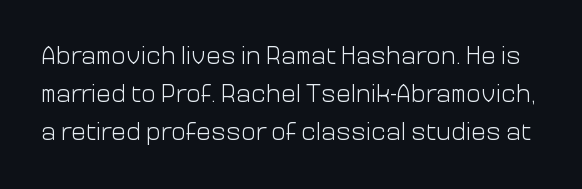
{"italic": "no", "bold": "no", "underline": "no", "line_spacing": "normal", "line_spacing_ratio": 1.52, "letter_spacing": "normal", "letter_spacing_em": 0.0, "glyph_px": 25}
